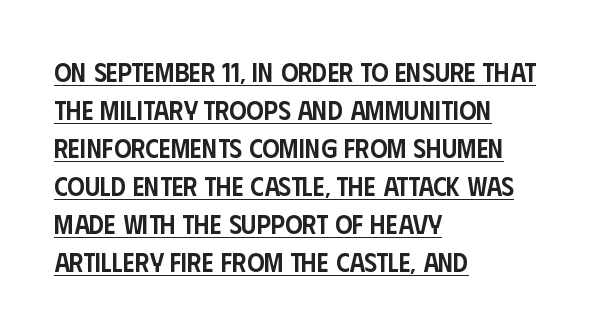
The image shows 27 px text type, upright; set left-aligned, normal line spacing (1.41x), normal letter spacing, underlined.
